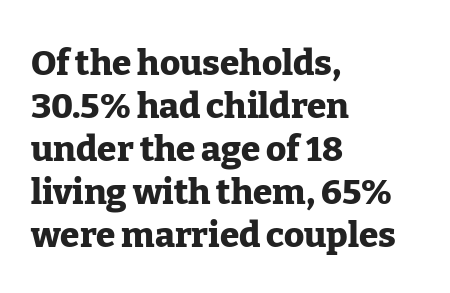
The image shows 35 px heavy serif type, upright; set left-aligned, line spacing 1.23x, normal letter spacing, not underlined; low stroke contrast and a medium x-height.
